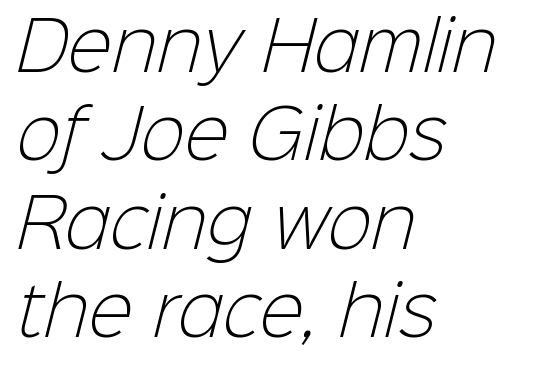
{"serif": "no", "bold": "no", "weight": "light", "width": "normal", "stroke_contrast": "low", "x_height": "medium", "monospaced": "no", "underline": "no", "align": "left", "line_spacing": "normal", "line_spacing_ratio": 1.32, "letter_spacing": "normal", "letter_spacing_em": 0.0, "glyph_px": 67}
